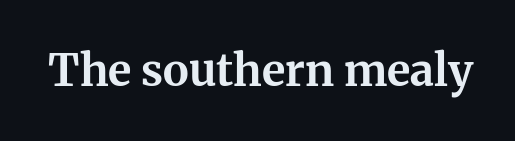
{"serif": "yes", "italic": "no", "bold": "yes", "weight": "bold", "width": "normal", "stroke_contrast": "medium", "x_height": "medium", "monospaced": "no", "underline": "no", "letter_spacing": "normal", "letter_spacing_em": 0.0, "glyph_px": 44}
